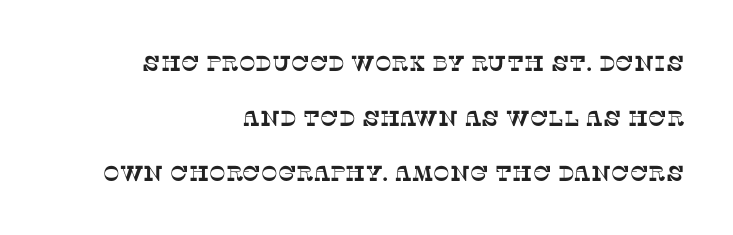
The image shows 22 px text type; set right-aligned, loose line spacing (2.49x), normal letter spacing, not underlined.
